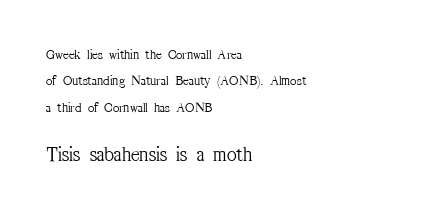
The image shows 21 px text type, upright; set left-aligned, line spacing 1.88x, normal letter spacing, not underlined; the second (bottom) block is 1.5x larger.
